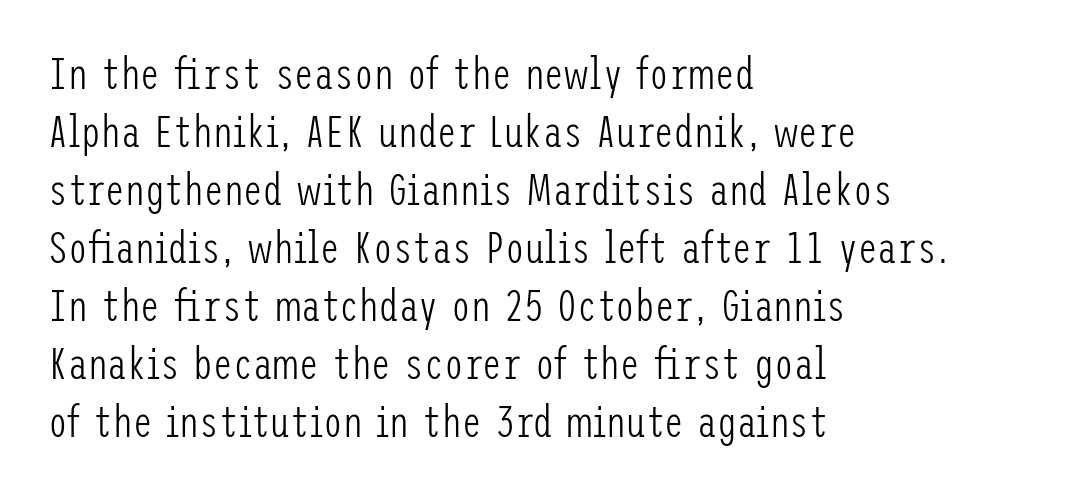
The image shows 44 px light, condensed sans-serif type, upright; set left-aligned, normal line spacing (1.32x), normal letter spacing, not underlined; low stroke contrast and a medium x-height.
